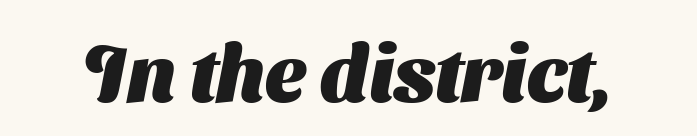
Q: Is the text bold? A: Yes.
Q: Is the typeface a serif or a sans-serif typeface? A: Sans-serif.
Q: Is the text underlined? A: No.
Q: Is the spacing between letters normal or unusually wide? A: Normal.
Q: Width (condensed, normal, or wide)? A: Normal.
Q: Stroke contrast? A: Medium.
Q: x-height? A: Medium.
Q: Monospaced? A: No.
